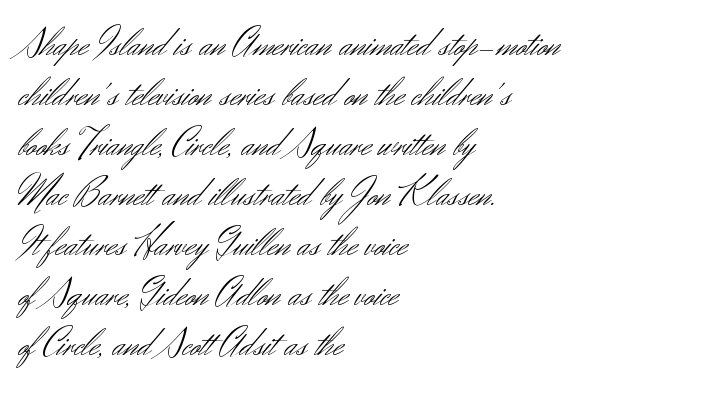
Q: Is the text bold? A: No.
Q: Is the text italic (slanted)? A: Yes.
Q: Is the typeface a serif or a sans-serif typeface? A: Sans-serif.
Q: Is the text underlined? A: No.
Q: How is the paragraph aligned? A: Left-aligned.
Q: Is the spacing between letters normal or unusually wide? A: Normal.
Q: Is the spacing between lines tight, normal or loose? A: Normal.
Q: Width (condensed, normal, or wide)? A: Normal.
Q: Stroke contrast? A: Medium.
Q: x-height? A: Small.
Q: Monospaced? A: No.
